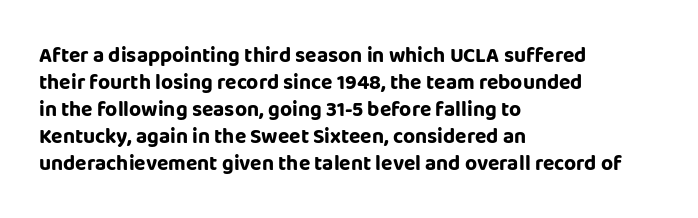
The image shows 21 px bold type, upright; set left-aligned, normal line spacing (1.28x), normal letter spacing, not underlined.
